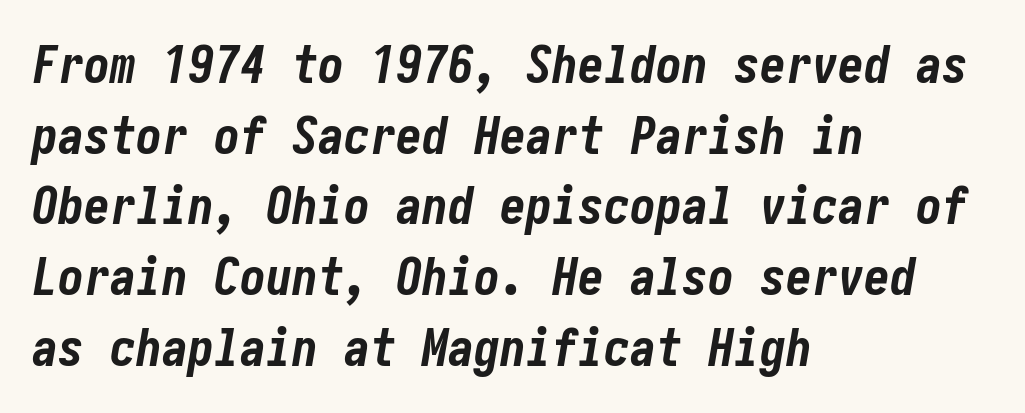
{"italic": "yes", "lean": "right", "slant_degrees": 10, "bold": "yes", "weight": "bold", "width": "condensed", "stroke_contrast": "low", "x_height": "medium", "underline": "no", "align": "left", "line_spacing": "normal", "line_spacing_ratio": 1.36, "letter_spacing": "normal", "letter_spacing_em": 0.0, "glyph_px": 52}
